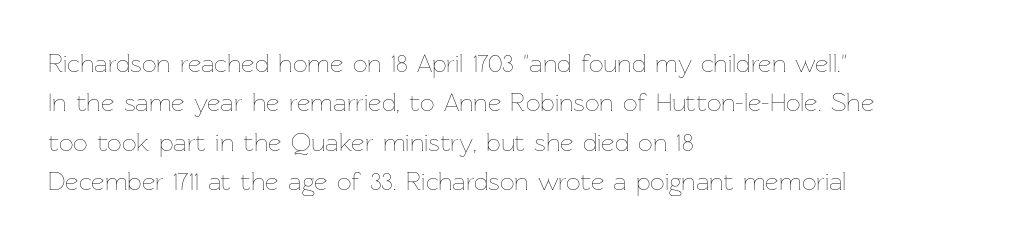
A typesetter would mark this as roman, not italic. Does the leading feel generous? No, just average. The typesetter chose a ragged-right arrangement here. The gaps between neighbouring characters are ordinary and unremarkable. Is this a heavy cut? Hardly; it is regular or lighter. The space directly below the letters is spotless.
